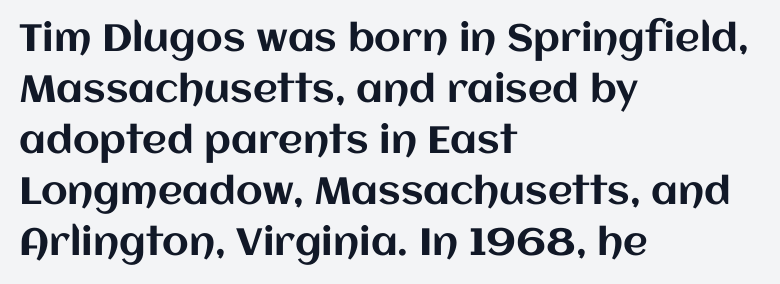
{"italic": "no", "width": "normal", "stroke_contrast": "medium", "x_height": "large", "monospaced": "no", "underline": "no", "align": "left", "line_spacing": "normal", "line_spacing_ratio": 1.34, "letter_spacing": "normal", "letter_spacing_em": 0.0, "glyph_px": 38}
